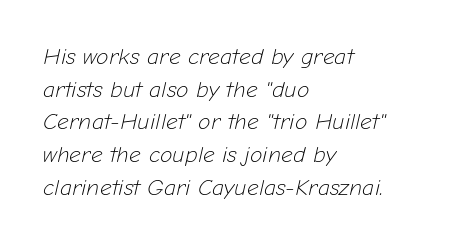
The passage shown is not underscored anywhere. The rag falls on the right side of this text block. Evenly set lines give the paragraph a standard silhouette. The tracking reads as untouched default to a designer's eye. The typesetting does not lean heavy: it is not bold. There's an unmistakable incline to the writing here.
